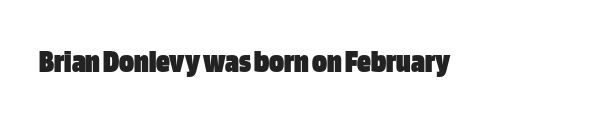
The image shows 34 px heavy, condensed sans-serif type, upright; set normal letter spacing, not underlined; low stroke contrast and a large x-height.
